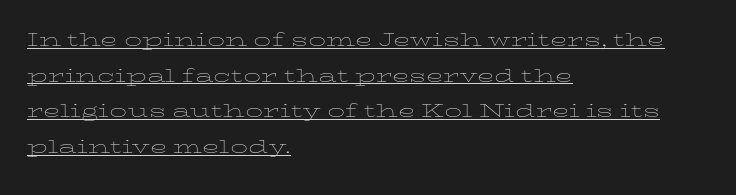
The image shows 23 px text type, upright; set left-aligned, normal line spacing (1.55x), normal letter spacing, underlined.
